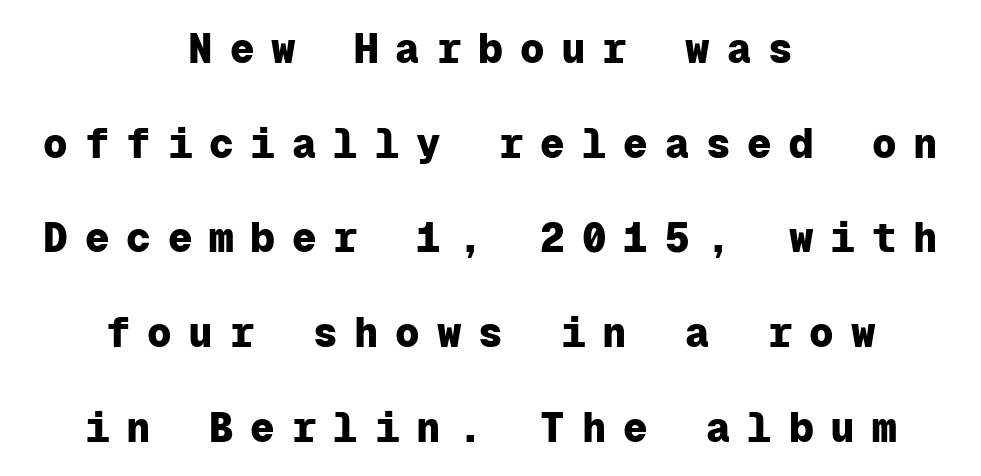
No italicization has been applied; the sample stays upright. Every character here occupies the same horizontal width, giving the sample a typewriter-like rhythm. Look at the tracking — it's clearly loosened, letters drifting apart. Has an underline been added? It has not.
